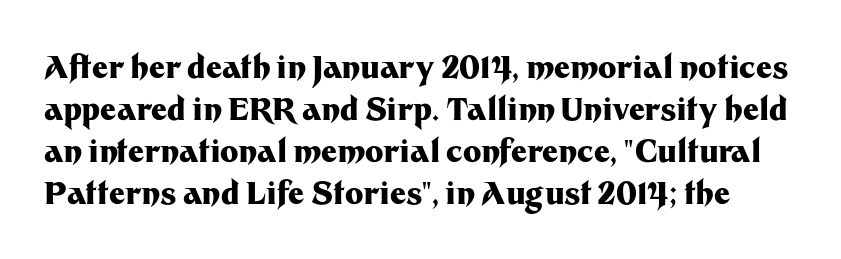
Q: Is the text bold? A: Yes.
Q: Is the text italic (slanted)? A: No, it is upright.
Q: Is the typeface a serif or a sans-serif typeface? A: Sans-serif.
Q: Is the text underlined? A: No.
Q: Is the spacing between letters normal or unusually wide? A: Normal.
Q: Is the spacing between lines tight, normal or loose? A: Normal.
Q: Width (condensed, normal, or wide)? A: Normal.
Q: Stroke contrast? A: Medium.
Q: x-height? A: Medium.
Q: Monospaced? A: No.
